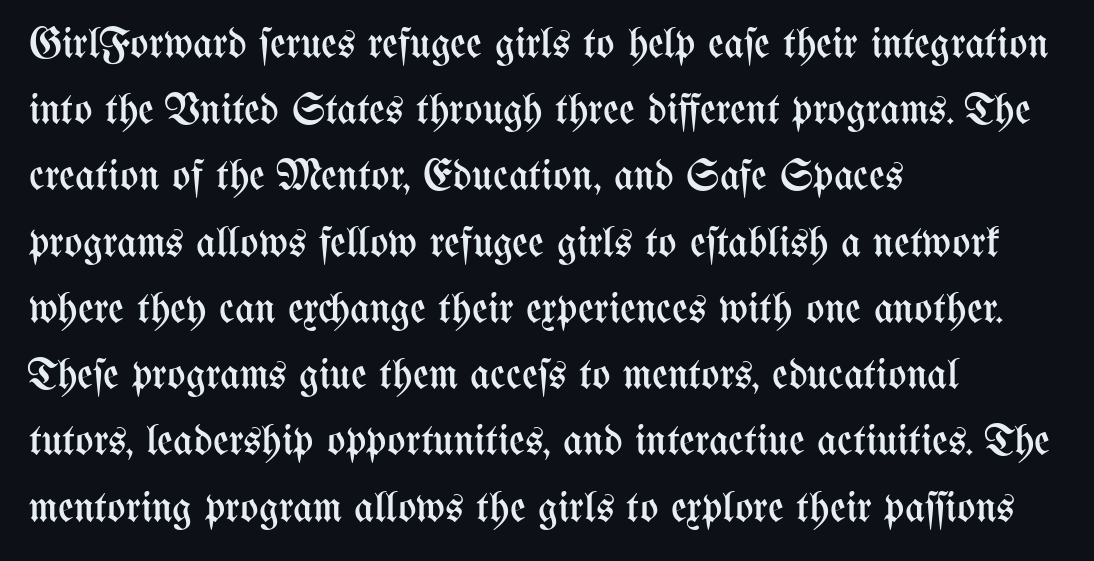
{"italic": "no", "bold": "no", "weight": "regular", "width": "condensed", "stroke_contrast": "medium", "x_height": "medium", "monospaced": "no", "underline": "no", "align": "left", "line_spacing": "normal", "line_spacing_ratio": 1.54, "letter_spacing": "normal", "letter_spacing_em": 0.0, "glyph_px": 43}
